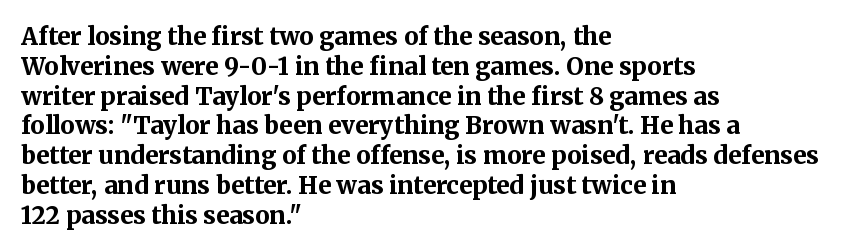
{"italic": "no", "bold": "yes", "underline": "no", "align": "left", "line_spacing_ratio": 1.24, "letter_spacing": "normal", "letter_spacing_em": 0.0, "glyph_px": 24}
